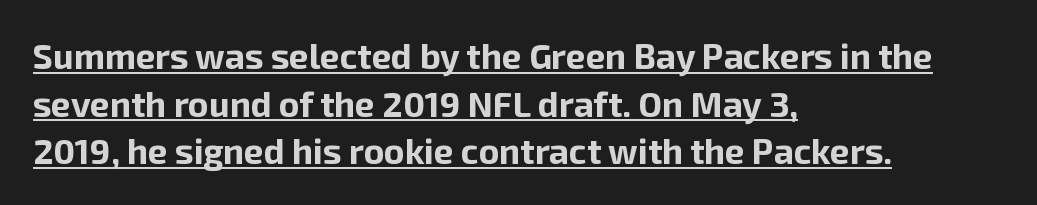
Is the block centered? No — it sits flush against the left margin. This sample uses an upright cut, with every glyph sitting square on the baseline. Compared with typical body copy, the letter spacing here is the same. Plenty of ink on the page — the face is bold. Quick note: underline on. Do the characters align in a grid? No, the font is proportional.
